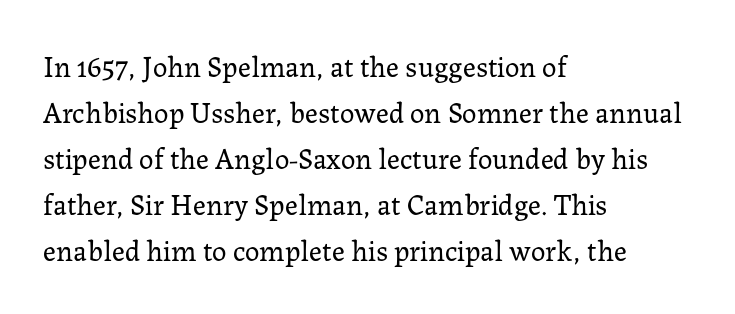
{"serif": "yes", "italic": "no", "bold": "no", "weight": "regular", "width": "normal", "stroke_contrast": "low", "x_height": "medium", "monospaced": "no", "underline": "no", "align": "left", "line_spacing": "normal", "line_spacing_ratio": 1.59, "letter_spacing": "normal", "letter_spacing_em": 0.0, "glyph_px": 29}
